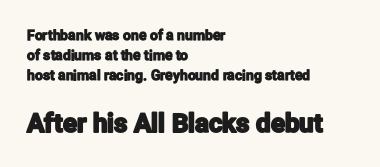
{"italic": "no", "underline": "no", "align": "left", "line_spacing": "normal", "line_spacing_ratio": 1.42, "letter_spacing": "normal", "letter_spacing_em": 0.0, "larger_block": "second", "size_ratio": 1.86, "glyph_px": 26}
